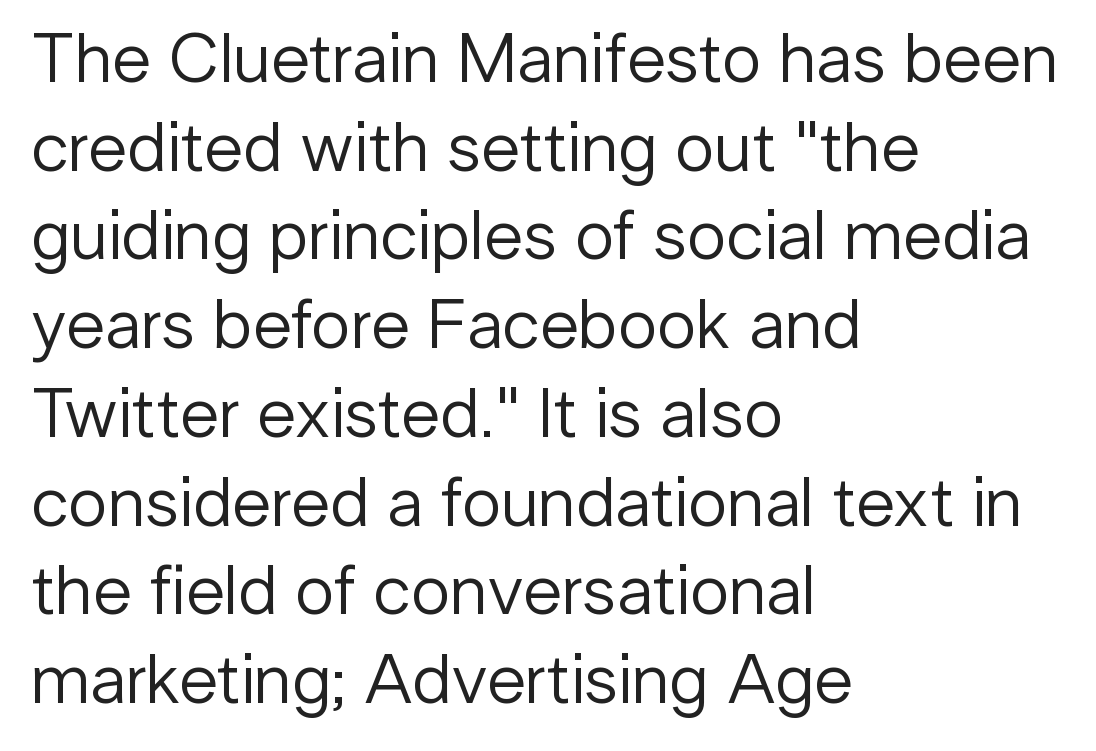
Upright lettering throughout. Tracking value appears to be zero — textbook default spacing. This sample has the flowing, uneven cadence of proportional lettering. Vertical stems look standard width or narrower in stroke. Is this a sans? Yes — the strokes have no serifs. The rows are spaced the way most documents space them.
